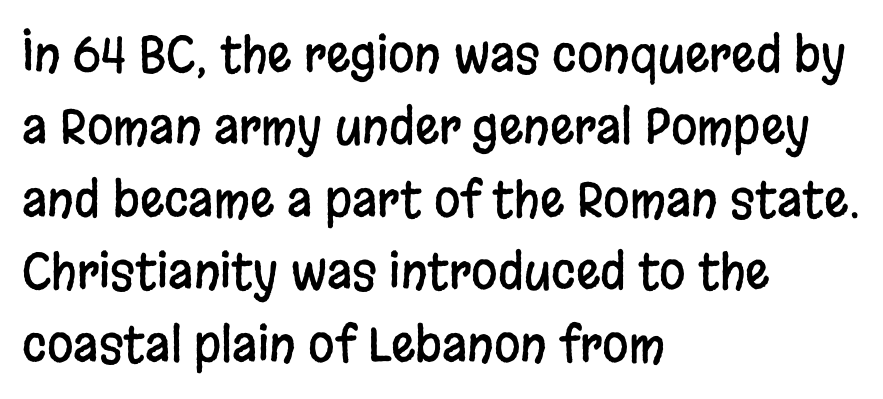
Q: Is the text italic (slanted)? A: No, it is upright.
Q: Is the typeface a serif or a sans-serif typeface? A: Sans-serif.
Q: Is the text underlined? A: No.
Q: How is the paragraph aligned? A: Left-aligned.
Q: Is the spacing between letters normal or unusually wide? A: Normal.
Q: Is the spacing between lines tight, normal or loose? A: Normal.
Q: Width (condensed, normal, or wide)? A: Condensed.
Q: Stroke contrast? A: Low.
Q: x-height? A: Large.
Q: Monospaced? A: No.
